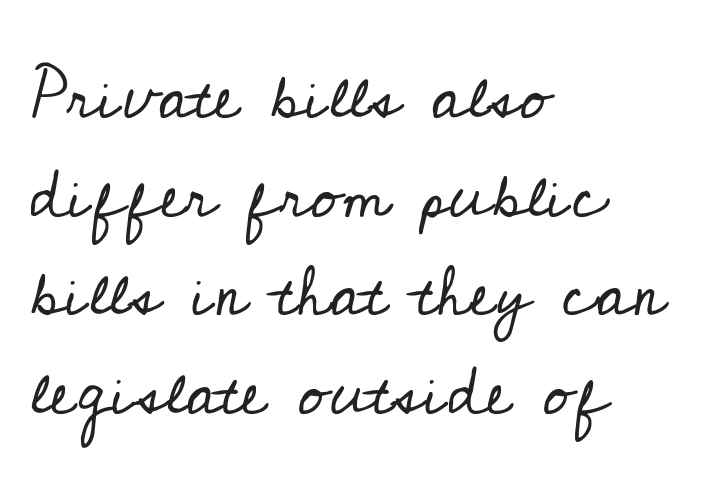
In terms of letterform style, serifs are clearly present. Characters follow at the spacing the type designer built in. Type without underlining. Regarding leading, the lines here are spaced in the standard way.
